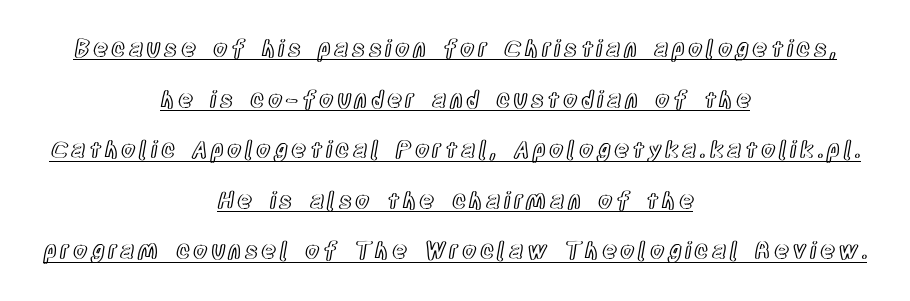
The image shows 23 px text type; set centered, loose line spacing (2.2x), underlined.
